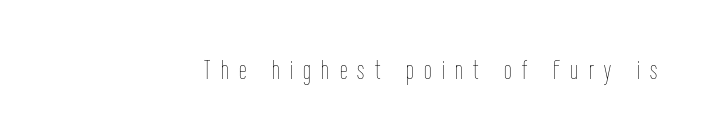
Q: Is the text bold? A: No.
Q: Is the text italic (slanted)? A: No, it is upright.
Q: Is the text underlined? A: No.
Q: Is the spacing between letters normal or unusually wide? A: Unusually wide.
